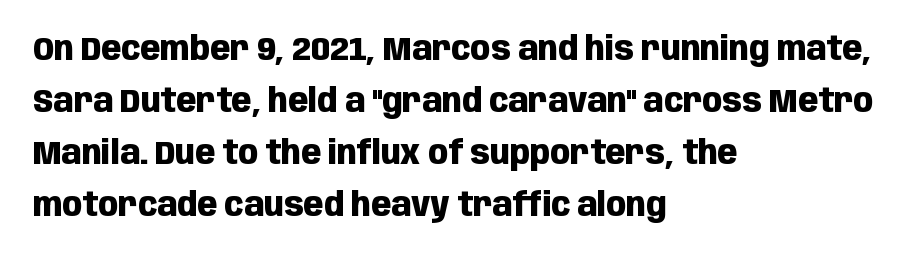
{"serif": "no", "italic": "no", "bold": "yes", "weight": "heavy", "width": "condensed", "stroke_contrast": "low", "x_height": "large", "monospaced": "no", "underline": "no", "align": "left", "line_spacing": "normal", "line_spacing_ratio": 1.58, "letter_spacing": "normal", "letter_spacing_em": 0.0, "glyph_px": 33}
